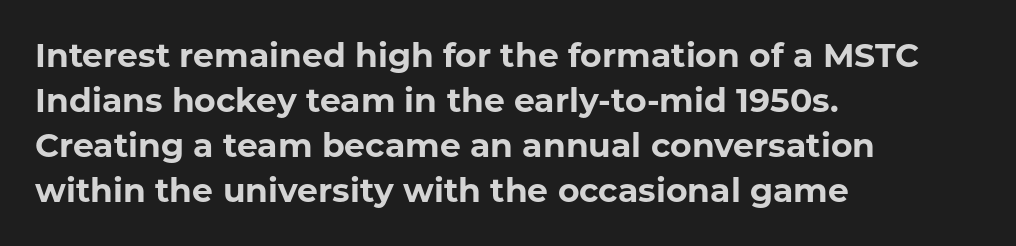
The image shows 33 px bold sans-serif type, upright; set left-aligned, normal line spacing (1.36x), normal letter spacing, not underlined; low stroke contrast and a medium x-height.
